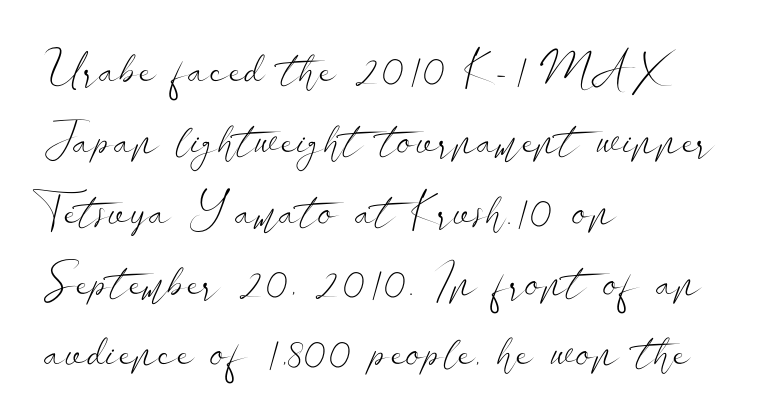
The rendering keeps characters at their native spacing. Regular leading. No heavy texture on the line: the type isn't bold. The zone under the glyphs is completely vacant. These lines are rendered in a variable-pitch font. Short and long lines alike share a common starting point at left.
